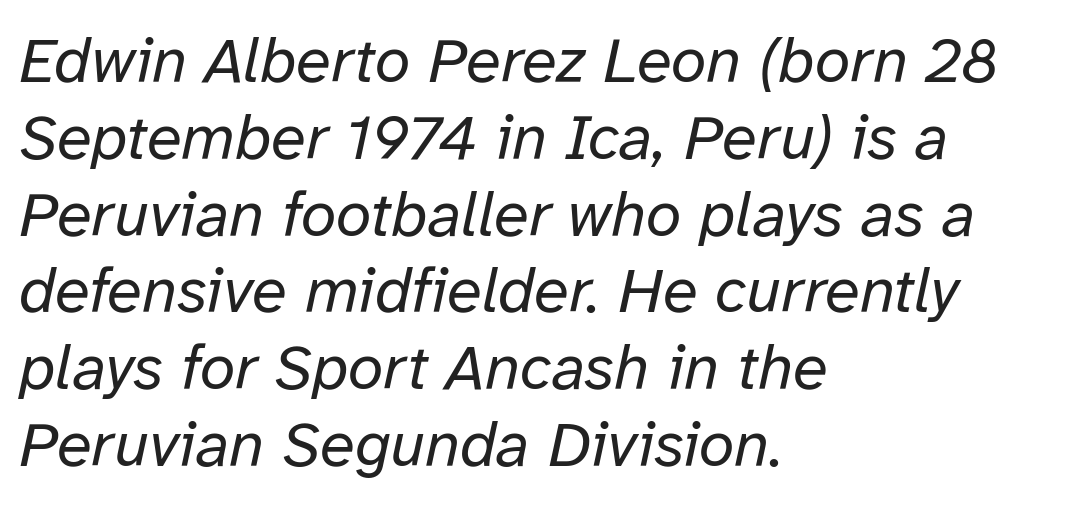
The image shows 64 px regular-weight type, italic (leaning right); set left-aligned, line spacing 1.2x, normal letter spacing, not underlined; low stroke contrast and a medium x-height.
